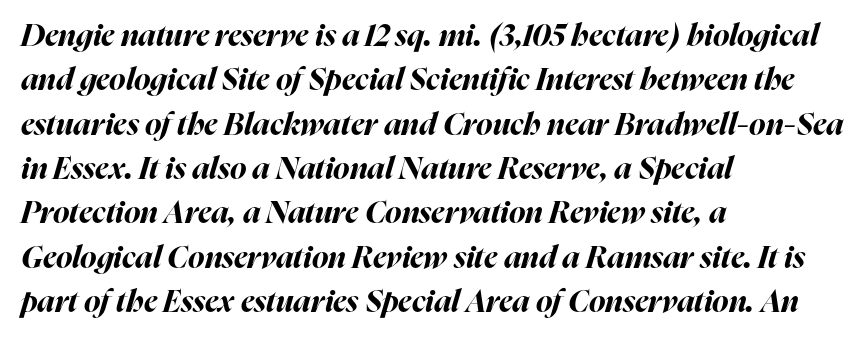
Q: Is the text bold? A: Yes.
Q: Is the text italic (slanted)? A: Yes, it leans right by about 16 degrees.
Q: Is the text underlined? A: No.
Q: How is the paragraph aligned? A: Left-aligned.
Q: Is the spacing between letters normal or unusually wide? A: Normal.
Q: Is the spacing between lines tight, normal or loose? A: Normal.
Q: Width (condensed, normal, or wide)? A: Normal.
Q: Stroke contrast? A: High.
Q: x-height? A: Medium.
Q: Monospaced? A: No.
